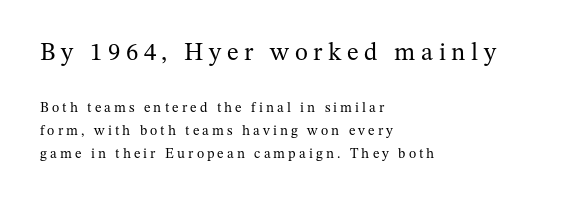
The line texture is sparse and dotted thanks to wide tracking. Summary of weight: not heavy and not bold. Normally led — the rows are evenly, conventionally spaced. Descenders hang freely into open space.
